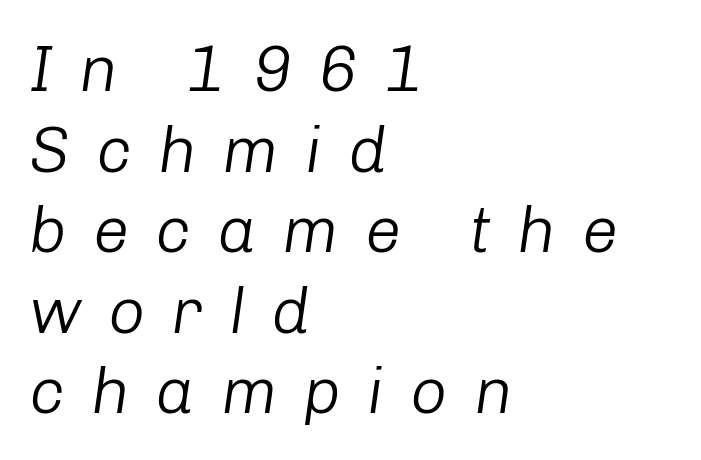
Q: Is the text bold? A: No.
Q: Is the text italic (slanted)? A: Yes, it leans right by about 8 degrees.
Q: Is the text underlined? A: No.
Q: How is the paragraph aligned? A: Left-aligned.
Q: Is the spacing between letters normal or unusually wide? A: Unusually wide.
Q: Width (condensed, normal, or wide)? A: Normal.
Q: Stroke contrast? A: Low.
Q: x-height? A: Medium.
Q: Monospaced? A: No.
